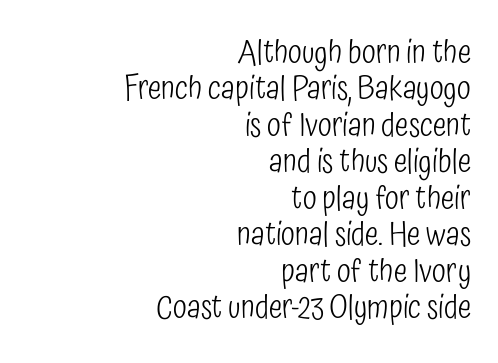
The image shows 32 px light, condensed sans-serif type, upright; set right-aligned, tight line spacing (1.14x), normal letter spacing, not underlined; low stroke contrast and a medium x-height.
